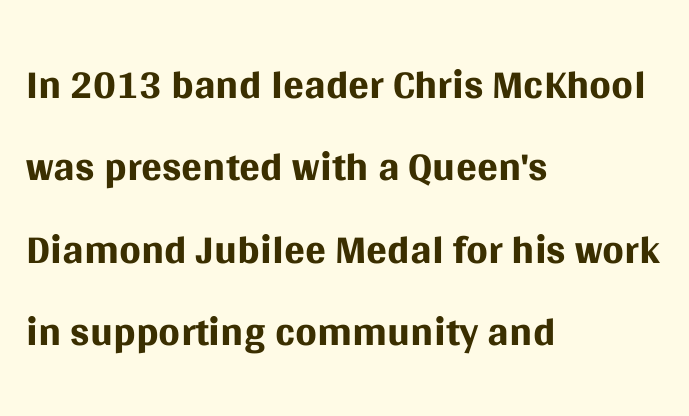
The image shows 62 px regular-weight sans-serif type, upright; set left-aligned, normal line spacing (1.33x), normal letter spacing, not underlined; medium stroke contrast and a large x-height.
